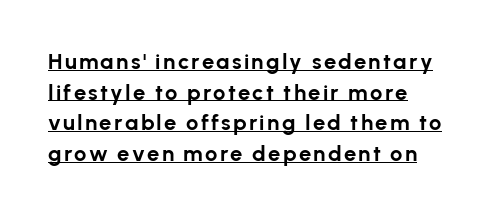
{"italic": "no", "bold": "yes", "underline": "yes", "line_spacing": "normal", "line_spacing_ratio": 1.39, "glyph_px": 22}
